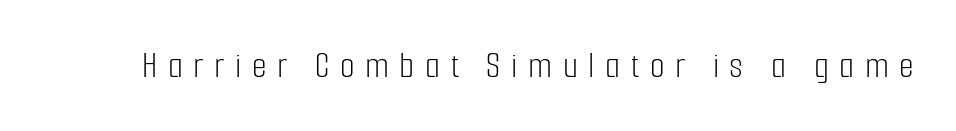
The image shows 38 px light, condensed sans-serif type, upright; set unusually wide letter spacing (+0.28 em), not underlined; low stroke contrast and a medium x-height.
